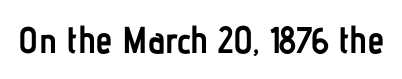
Q: Is the text bold? A: Yes.
Q: Is the text italic (slanted)? A: No, it is upright.
Q: Is the typeface a serif or a sans-serif typeface? A: Sans-serif.
Q: Is the text underlined? A: No.
Q: Is the spacing between letters normal or unusually wide? A: Normal.
Q: Width (condensed, normal, or wide)? A: Condensed.
Q: Stroke contrast? A: Low.
Q: x-height? A: Medium.
Q: Monospaced? A: No.
